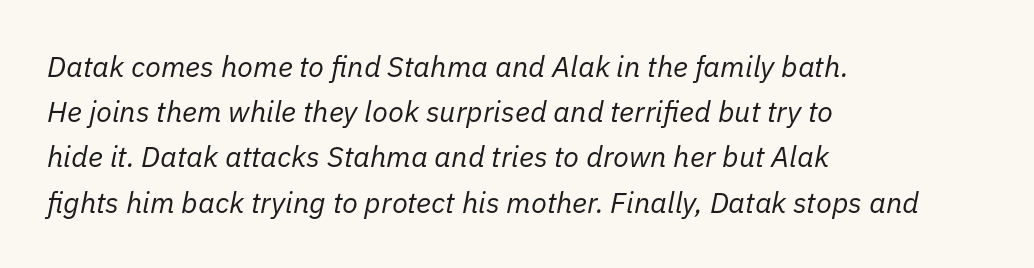
{"italic": "yes", "lean": "right", "slant_degrees": 11, "bold": "no", "weight": "regular", "width": "normal", "stroke_contrast": "low", "x_height": "medium", "monospaced": "no", "underline": "no", "align": "left", "line_spacing": "normal", "line_spacing_ratio": 1.56, "letter_spacing": "normal", "letter_spacing_em": 0.0, "glyph_px": 29}
